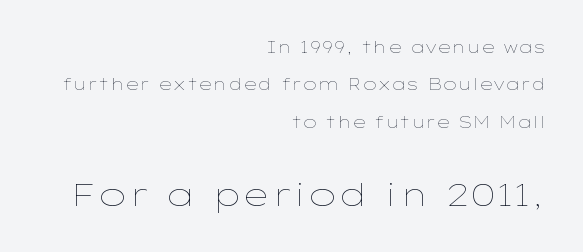
Each word holds together tightly as a unit, with standard inter-letter gaps. Typeset ragged left — the right edge is the straight one. In terms of posture, this sample is upright. Character widths vary here, with narrow letters taking less room than wide ones. Think standard paragraph weight, or any step lighter than that.
